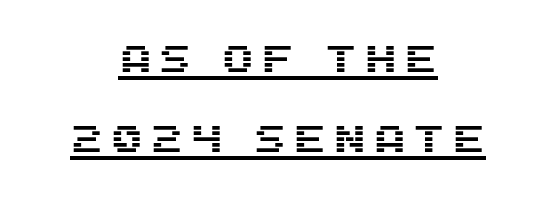
The image shows 38 px sans-serif type, upright; set centered, loose line spacing (2.11x), underlined; medium stroke contrast and a large x-height.
